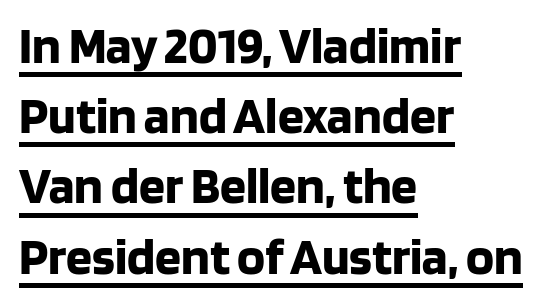
{"serif": "no", "italic": "no", "bold": "yes", "weight": "bold", "width": "normal", "stroke_contrast": "low", "x_height": "large", "monospaced": "no", "underline": "yes", "align": "left", "line_spacing": "normal", "line_spacing_ratio": 1.35, "letter_spacing": "normal", "letter_spacing_em": 0.0, "glyph_px": 52}
